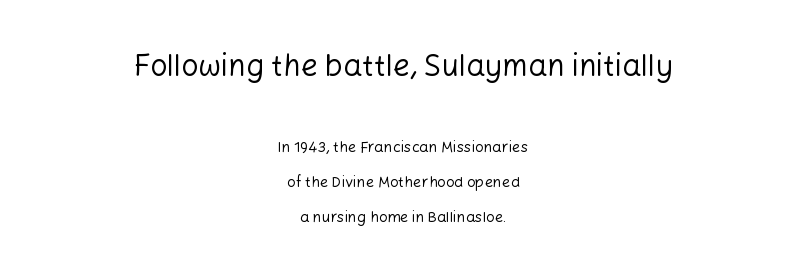
Q: Is the text bold? A: No.
Q: Is the text italic (slanted)? A: No, it is upright.
Q: Is the typeface a serif or a sans-serif typeface? A: Sans-serif.
Q: Is the text underlined? A: No.
Q: How is the paragraph aligned? A: Centered.
Q: Is the spacing between letters normal or unusually wide? A: Normal.
Q: Is the spacing between lines tight, normal or loose? A: Loose.
Q: Which block of text is set in a larger size, the first (top) or the second (bottom)? A: The first (top) one.
Q: Width (condensed, normal, or wide)? A: Normal.
Q: Stroke contrast? A: Low.
Q: x-height? A: Medium.
Q: Monospaced? A: No.
